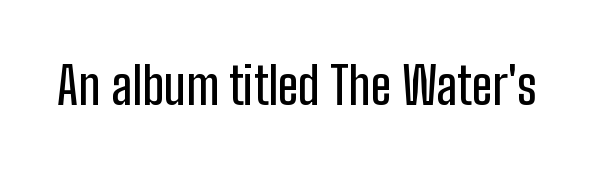
Q: Is the text italic (slanted)? A: No, it is upright.
Q: Is the typeface a serif or a sans-serif typeface? A: Sans-serif.
Q: Is the text underlined? A: No.
Q: Is the spacing between letters normal or unusually wide? A: Normal.
Q: Width (condensed, normal, or wide)? A: Condensed.
Q: Stroke contrast? A: Low.
Q: x-height? A: Medium.
Q: Monospaced? A: No.
